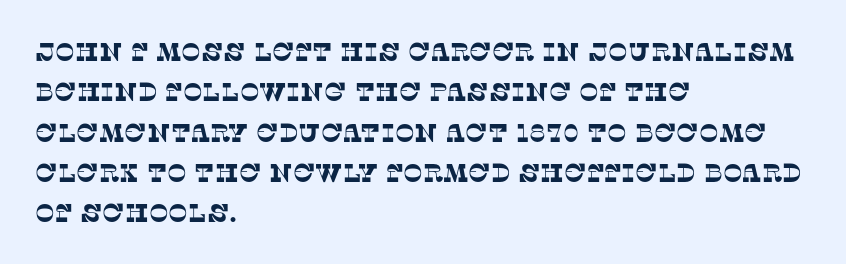
Q: Is the text underlined? A: No.
Q: How is the paragraph aligned? A: Left-aligned.
Q: Is the spacing between letters normal or unusually wide? A: Normal.
Q: Is the spacing between lines tight, normal or loose? A: Normal.
